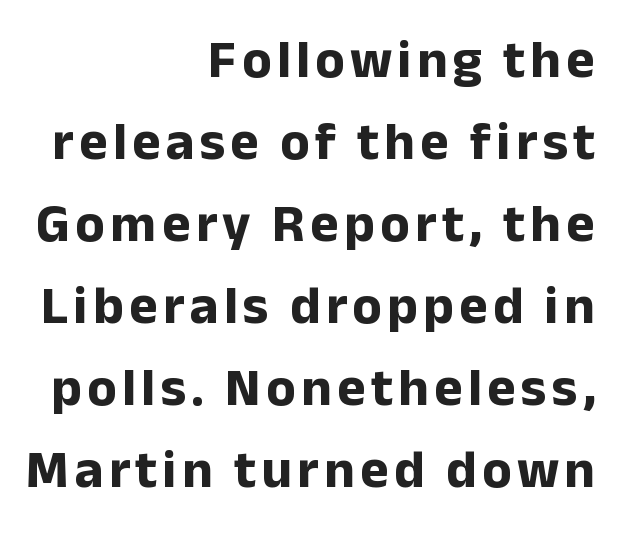
Think of a printed novel: that variable character pitch is what you see here. Line endings align vertically; line beginnings do not. Summary of vertical rhythm: regular, with standard interline spacing. Type style note: lacks serifs.
